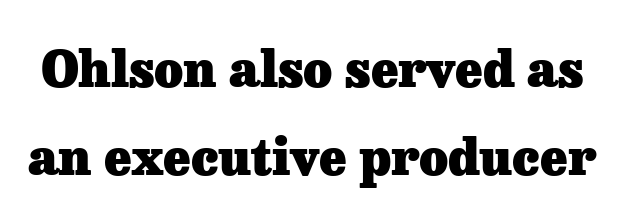
Q: Is the text bold? A: Yes.
Q: Is the text italic (slanted)? A: No, it is upright.
Q: Is the typeface a serif or a sans-serif typeface? A: Serif.
Q: Is the text underlined? A: No.
Q: Is the spacing between letters normal or unusually wide? A: Normal.
Q: Width (condensed, normal, or wide)? A: Normal.
Q: Stroke contrast? A: Low.
Q: x-height? A: Medium.
Q: Monospaced? A: No.
